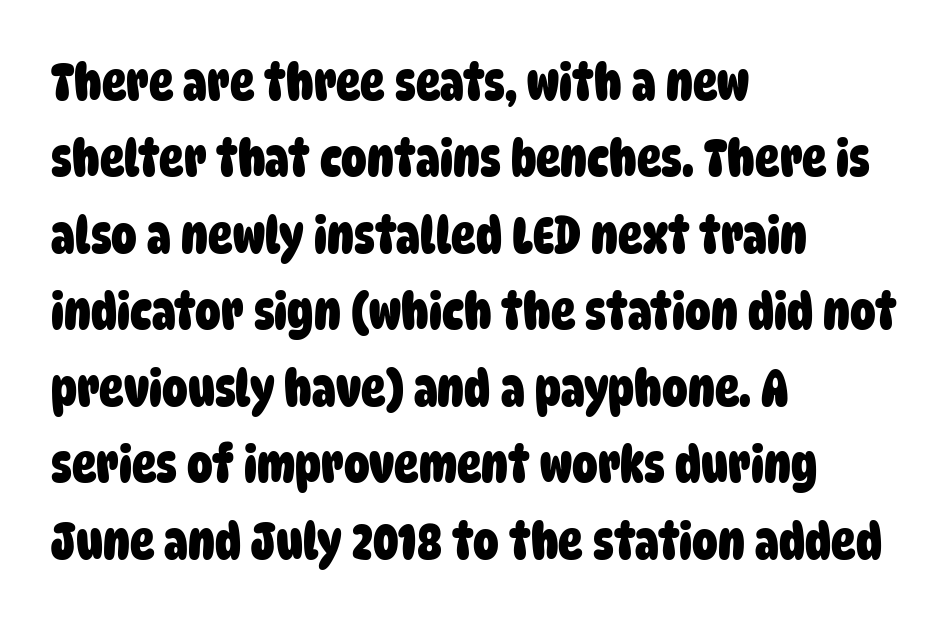
Q: Is the text bold? A: Yes.
Q: Is the typeface a serif or a sans-serif typeface? A: Sans-serif.
Q: Is the text underlined? A: No.
Q: How is the paragraph aligned? A: Left-aligned.
Q: Is the spacing between letters normal or unusually wide? A: Normal.
Q: Is the spacing between lines tight, normal or loose? A: Normal.
Q: Width (condensed, normal, or wide)? A: Condensed.
Q: Stroke contrast? A: Low.
Q: x-height? A: Large.
Q: Monospaced? A: No.
